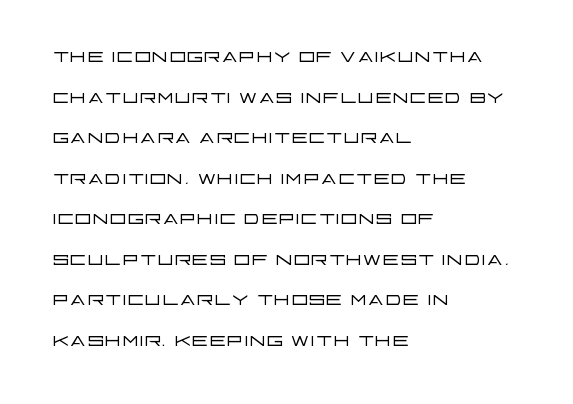
The image shows 26 px text type, upright; set left-aligned, normal line spacing (1.56x), normal letter spacing, not underlined.
